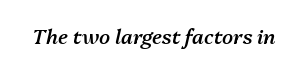
{"italic": "yes", "lean": "right", "slant_degrees": 13, "bold": "semi", "underline": "no", "letter_spacing": "normal", "letter_spacing_em": 0.0, "glyph_px": 20}
